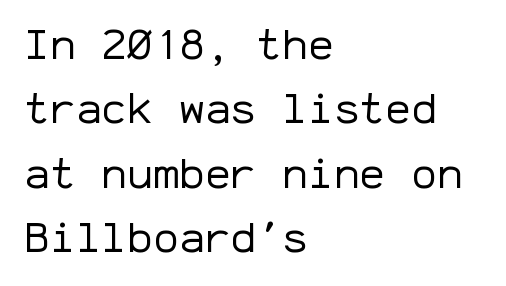
Q: Is the text bold? A: No.
Q: Is the text italic (slanted)? A: No, it is upright.
Q: Is the typeface a serif or a sans-serif typeface? A: Sans-serif.
Q: Is the text underlined? A: No.
Q: How is the paragraph aligned? A: Left-aligned.
Q: Is the spacing between letters normal or unusually wide? A: Normal.
Q: Is the spacing between lines tight, normal or loose? A: Normal.
Q: Width (condensed, normal, or wide)? A: Normal.
Q: Stroke contrast? A: Low.
Q: x-height? A: Medium.
Q: Monospaced? A: Yes.
